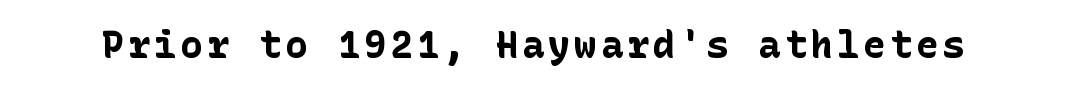
The type sits square on the baseline with zero lean. As a designer I'd log this as weight 700, bold. Descenders are the only things crossing below the line. Look at the bottom of the vertical strokes: they stop flat, with no serifs.
